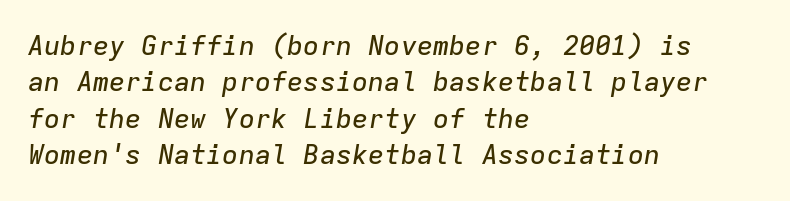
The image shows 27 px text type, italic (leaning right); set left-aligned, normal line spacing (1.35x), normal letter spacing, not underlined.
